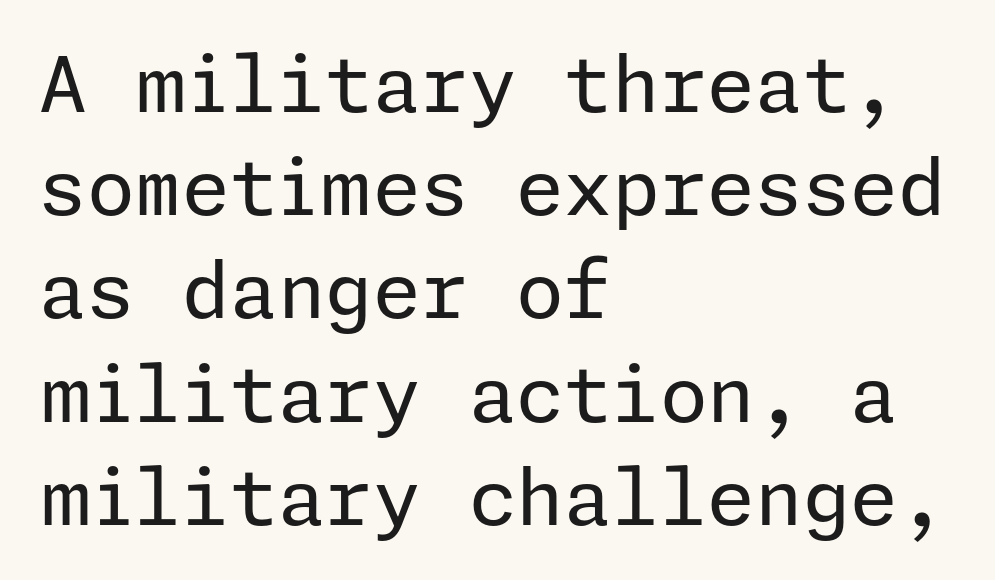
The image shows 77 px regular-weight sans-serif type, upright; set left-aligned, normal line spacing (1.34x), normal letter spacing, not underlined; low stroke contrast and a medium x-height.
